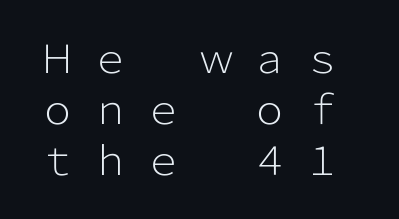
{"serif": "no", "italic": "no", "bold": "no", "weight": "light", "width": "normal", "stroke_contrast": "low", "x_height": "medium", "monospaced": "no", "underline": "no", "line_spacing": "normal", "line_spacing_ratio": 1.31, "letter_spacing": "wide", "letter_spacing_em": 0.36, "glyph_px": 39}
